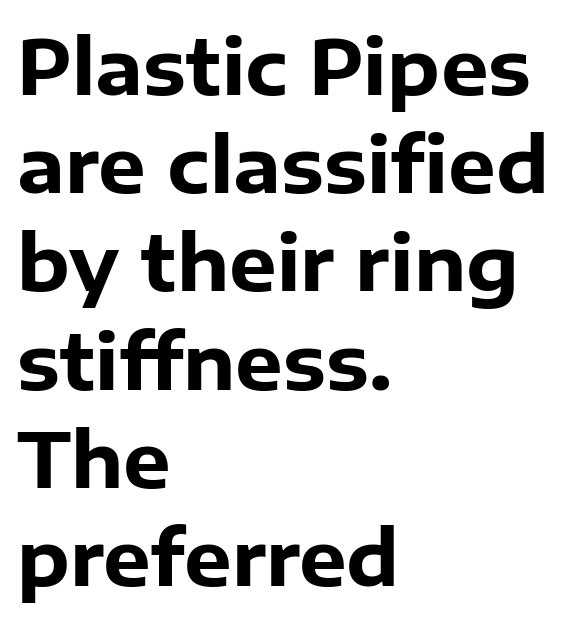
Q: Is the text bold? A: Yes.
Q: Is the text italic (slanted)? A: No, it is upright.
Q: Is the typeface a serif or a sans-serif typeface? A: Sans-serif.
Q: Is the text underlined? A: No.
Q: How is the paragraph aligned? A: Left-aligned.
Q: Is the spacing between letters normal or unusually wide? A: Normal.
Q: Is the spacing between lines tight, normal or loose? A: Normal.
Q: Width (condensed, normal, or wide)? A: Normal.
Q: Stroke contrast? A: Low.
Q: x-height? A: Medium.
Q: Monospaced? A: No.
